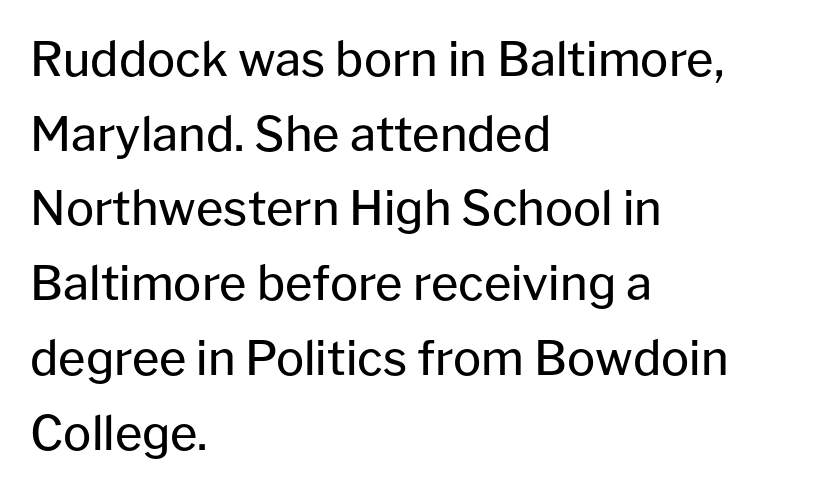
Posture: vertical. This sample is left-justified, so line endings fall wherever the words run out. These lines are rendered in a variable-pitch font. Notice how descenders clear the ascenders below comfortably — that's standard leading. Think standard paragraph weight, or any step lighter than that. Check the space under the baseline: it is left empty.
